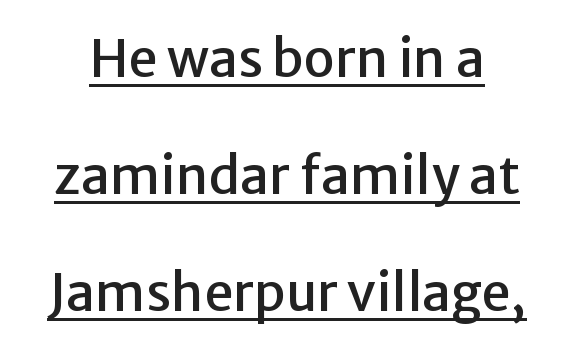
The image shows 52 px sans-serif type, upright; set loose line spacing (2.25x), normal letter spacing, underlined; low stroke contrast and a medium x-height.
